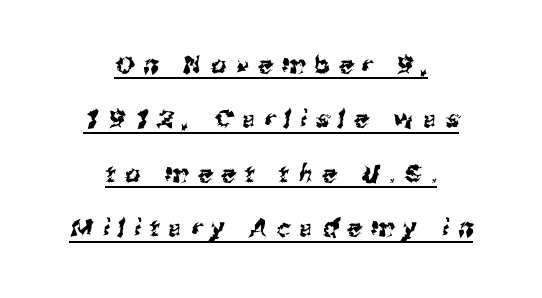
{"underline": "yes", "align": "center", "line_spacing": "loose", "line_spacing_ratio": 2.27, "letter_spacing": "wide", "letter_spacing_em": 0.39, "glyph_px": 24}
